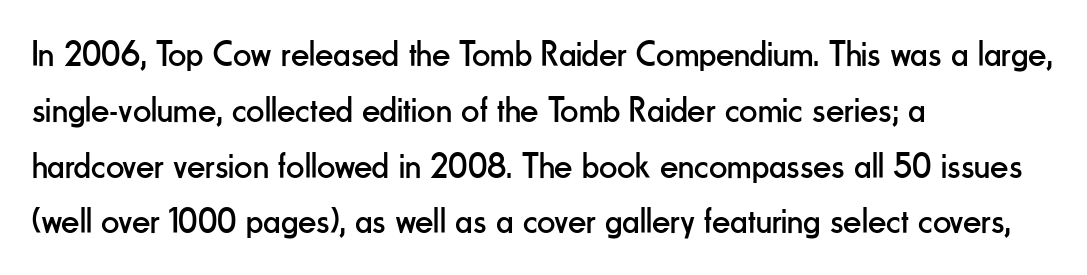
The lettering holds an erect, upright posture throughout. Examine the stroke ends and you'll find no serifs. Do the characters align in a grid? No, the font is proportional. Whoever set this chose a conventional vertical rhythm. Each line starts at the same left margin while the right side varies.
